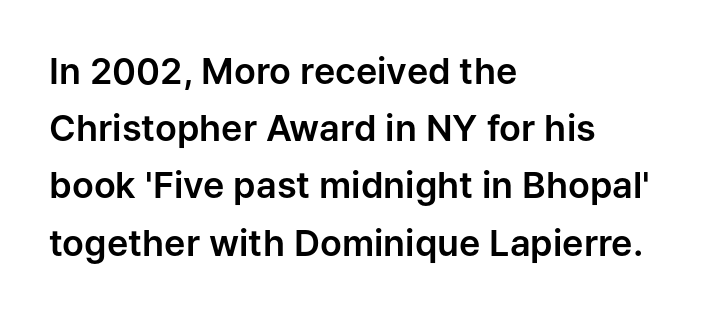
The image shows 36 px sans-serif type, upright; set left-aligned, normal line spacing (1.59x), normal letter spacing, not underlined; low stroke contrast and a medium x-height.
